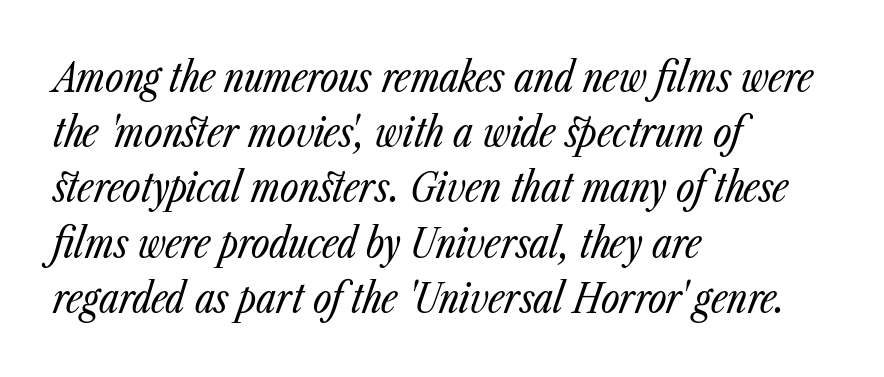
{"italic": "yes", "lean": "right", "slant_degrees": 23, "bold": "no", "weight": "regular", "width": "condensed", "stroke_contrast": "low", "x_height": "medium", "monospaced": "no", "underline": "no", "align": "left", "line_spacing": "normal", "line_spacing_ratio": 1.38, "letter_spacing": "normal", "letter_spacing_em": 0.0, "glyph_px": 40}
